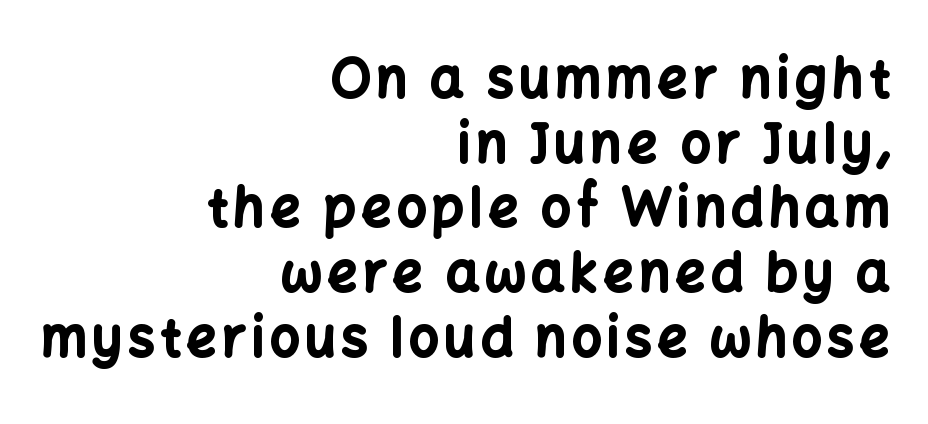
The image shows 53 px bold sans-serif type, upright; set right-aligned, line spacing 1.22x, not underlined; low stroke contrast and a medium x-height.
